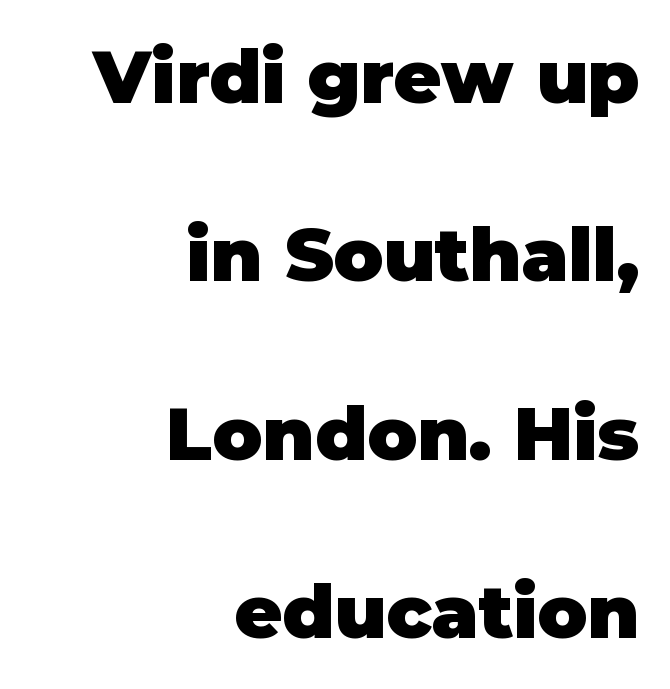
The designer dialed line spacing up above the default. Heavy-handed strokes throughout: this text is bold. The letterforms sit shoulder to shoulder at normal distance. Unlike italic type, these characters show no tilt at all. Typeset ragged left — the right edge is the straight one.
